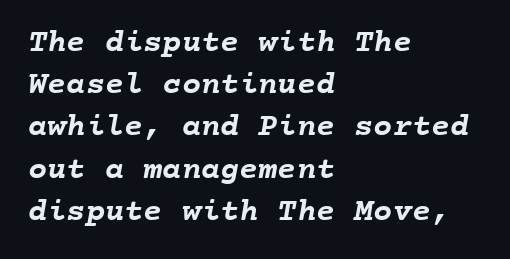
The zone under the glyphs is completely vacant. Compared with an ordinary text face, these strokes are far heavier — a full bold. Successive baselines arrive at the customary interval. Each letter, wide or thin by design, is forced into the same width here. Line beginnings align vertically; line endings do not.
